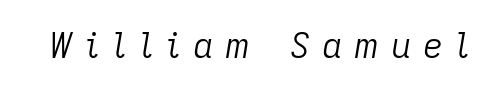
Q: Is the text bold? A: No.
Q: Is the text italic (slanted)? A: Yes, it leans right by about 9 degrees.
Q: Is the text underlined? A: No.
Q: Is the spacing between letters normal or unusually wide? A: Unusually wide.
Q: Width (condensed, normal, or wide)? A: Normal.
Q: Stroke contrast? A: Low.
Q: x-height? A: Medium.
Q: Monospaced? A: No.
